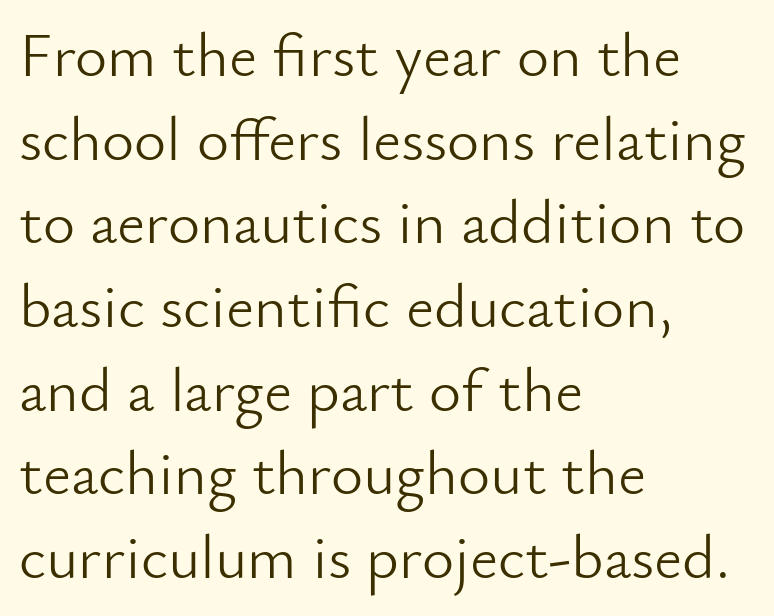
The image shows 62 px light sans-serif type, upright; set left-aligned, normal line spacing (1.35x), normal letter spacing, not underlined; low stroke contrast and a small x-height.
